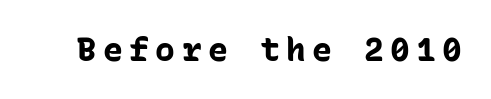
Does the weight exceed regular? Yes, all the way to bold. Spacing verdict: monospaced, one width for all characters. Words float on clear page, feet unadorned. Upright lettering throughout.
